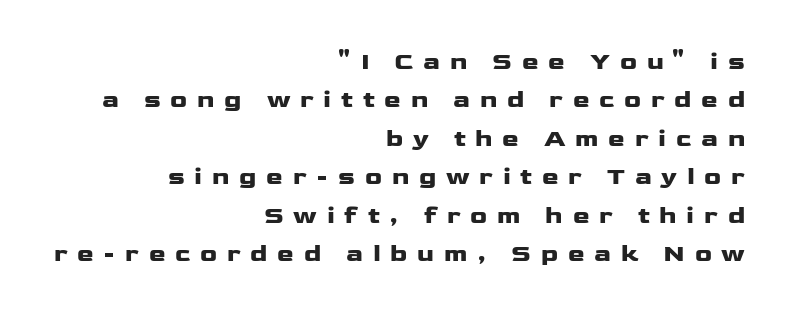
Q: Is the text italic (slanted)? A: No, it is upright.
Q: Is the text underlined? A: No.
Q: How is the paragraph aligned? A: Right-aligned.
Q: Is the spacing between letters normal or unusually wide? A: Unusually wide.
Q: Is the spacing between lines tight, normal or loose? A: Normal.
